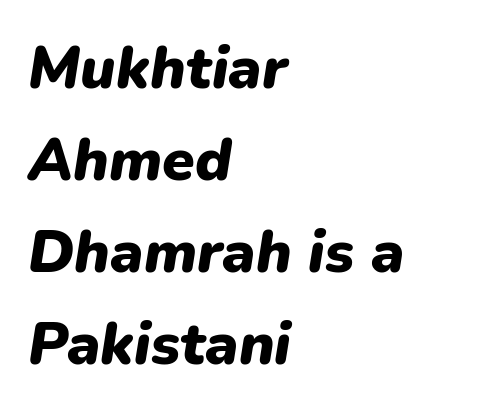
Inter-character spacing is left at the font's built-in metrics. Baseline-to-baseline distance is the conventional proportion of letter height. The face used here is proportionally spaced, like ordinary book or web type. Every row of glyphs begins at an identical x-position on the left. Tall strokes in this sample are angled rather than plumb.
